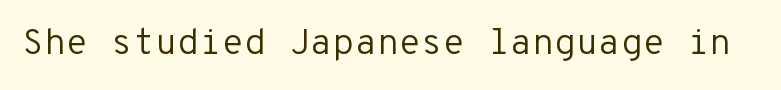
The image shows 36 px regular-weight sans-serif type, upright, monospaced; set normal letter spacing, not underlined; low stroke contrast and a medium x-height.
